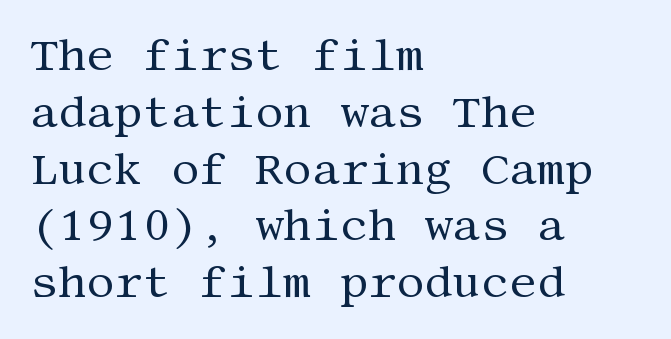
{"serif": "yes", "italic": "no", "bold": "no", "weight": "regular", "width": "normal", "stroke_contrast": "medium", "x_height": "large", "underline": "no", "align": "left", "line_spacing": "normal", "line_spacing_ratio": 1.29, "letter_spacing": "normal", "letter_spacing_em": 0.0, "glyph_px": 44}
